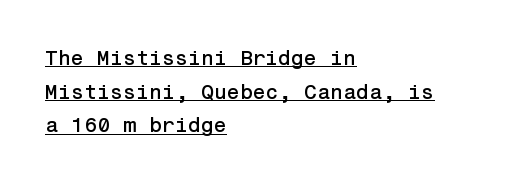
Q: Is the text italic (slanted)? A: No, it is upright.
Q: Is the text underlined? A: Yes.
Q: How is the paragraph aligned? A: Left-aligned.
Q: Is the spacing between letters normal or unusually wide? A: Normal.
Q: Is the spacing between lines tight, normal or loose? A: Normal.
